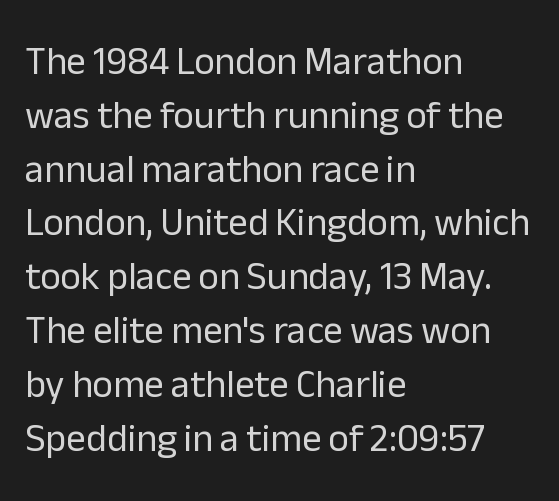
The image shows 39 px regular-weight sans-serif type, upright; set left-aligned, normal line spacing (1.38x), normal letter spacing, not underlined; low stroke contrast and a medium x-height.
